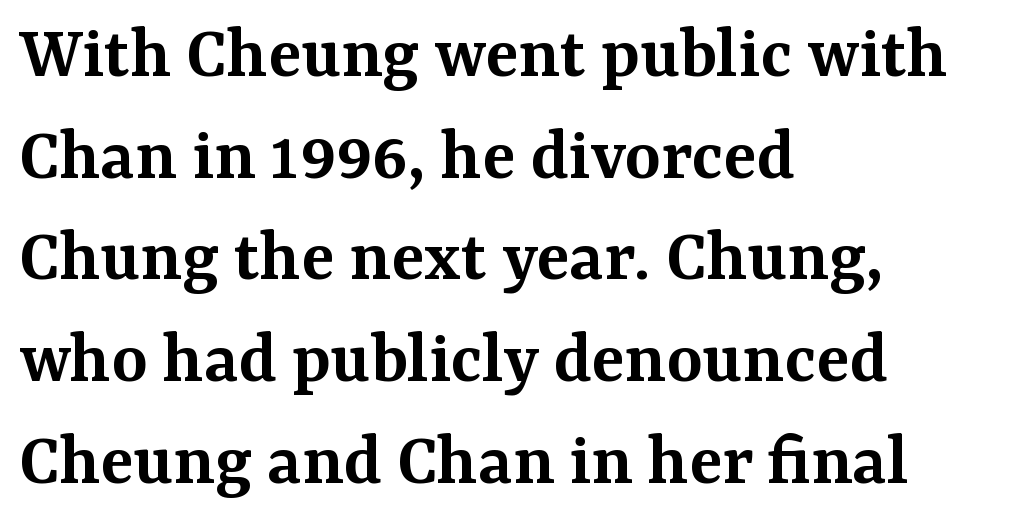
Q: Is the text bold? A: Semi-bold.
Q: Is the text italic (slanted)? A: No, it is upright.
Q: Is the typeface a serif or a sans-serif typeface? A: Serif.
Q: Is the text underlined? A: No.
Q: How is the paragraph aligned? A: Left-aligned.
Q: Is the spacing between letters normal or unusually wide? A: Normal.
Q: Is the spacing between lines tight, normal or loose? A: Normal.
Q: Width (condensed, normal, or wide)? A: Normal.
Q: Stroke contrast? A: Medium.
Q: x-height? A: Medium.
Q: Monospaced? A: No.
